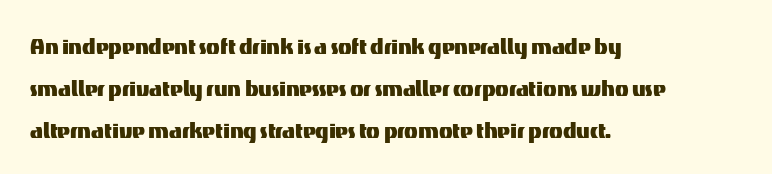
{"serif": "no", "italic": "no", "width": "normal", "stroke_contrast": "medium", "x_height": "medium", "monospaced": "no", "underline": "no", "align": "left", "line_spacing": "normal", "line_spacing_ratio": 1.5, "letter_spacing": "normal", "letter_spacing_em": 0.0, "glyph_px": 28}
